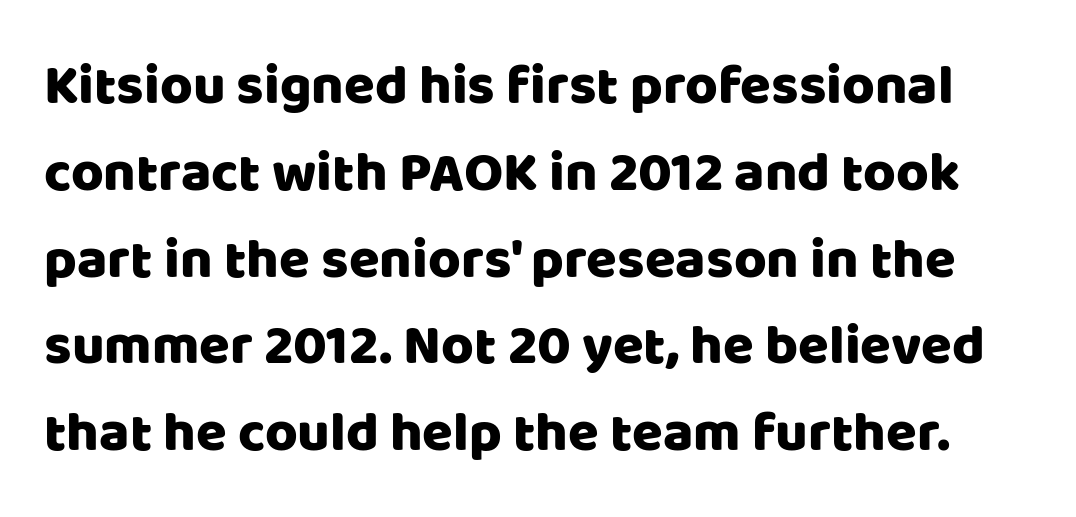
Q: Is the text italic (slanted)? A: No, it is upright.
Q: Is the typeface a serif or a sans-serif typeface? A: Sans-serif.
Q: Is the text underlined? A: No.
Q: Is the spacing between letters normal or unusually wide? A: Normal.
Q: Is the spacing between lines tight, normal or loose? A: Normal.
Q: Width (condensed, normal, or wide)? A: Normal.
Q: Stroke contrast? A: Low.
Q: x-height? A: Large.
Q: Monospaced? A: No.
